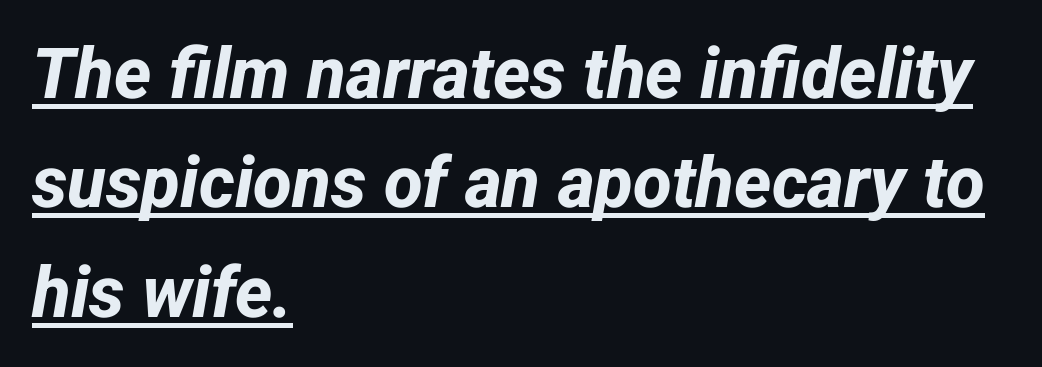
Q: Is the text bold? A: Yes.
Q: Is the typeface a serif or a sans-serif typeface? A: Sans-serif.
Q: Is the text underlined? A: Yes.
Q: How is the paragraph aligned? A: Left-aligned.
Q: Is the spacing between letters normal or unusually wide? A: Normal.
Q: Is the spacing between lines tight, normal or loose? A: Normal.
Q: Width (condensed, normal, or wide)? A: Normal.
Q: Stroke contrast? A: Low.
Q: x-height? A: Medium.
Q: Monospaced? A: No.
